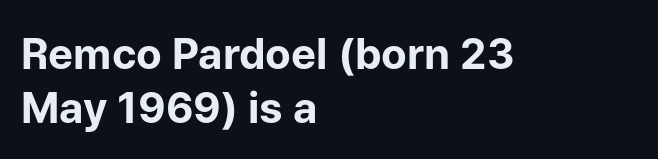
Q: Is the text bold? A: Yes.
Q: Is the text italic (slanted)? A: No, it is upright.
Q: Is the typeface a serif or a sans-serif typeface? A: Sans-serif.
Q: Is the text underlined? A: No.
Q: How is the paragraph aligned? A: Left-aligned.
Q: Is the spacing between letters normal or unusually wide? A: Normal.
Q: Is the spacing between lines tight, normal or loose? A: Normal.
Q: Width (condensed, normal, or wide)? A: Normal.
Q: Stroke contrast? A: Low.
Q: x-height? A: Medium.
Q: Monospaced? A: No.
